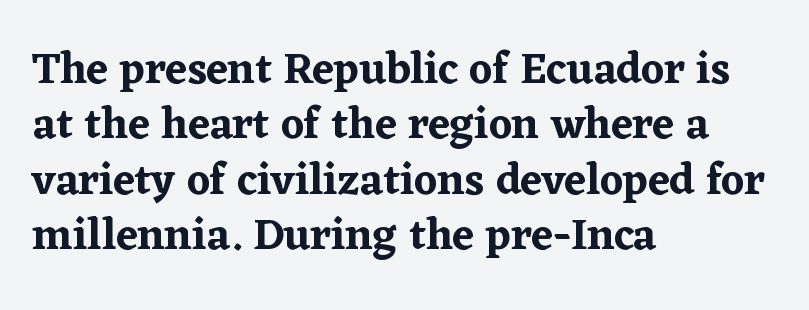
The face used here is rendered with its standard letterfit. Stroke terminals: seriffed. The lettering stays uniformly vertical, giving the passage a roman look. In CSS terms this would be text-align: left. Note the varied advance widths — an 'i' is clearly narrower than an 'm'. Decoration check: the copy has no underline.
